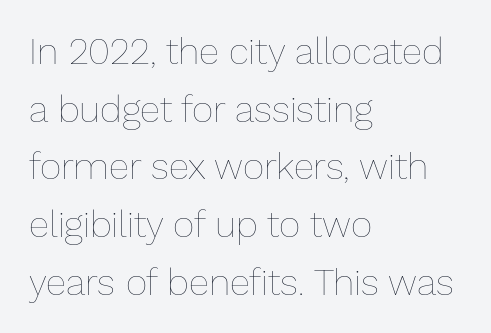
{"italic": "no", "bold": "no", "weight": "thin", "width": "normal", "stroke_contrast": "low", "x_height": "medium", "monospaced": "no", "underline": "no", "align": "left", "line_spacing": "normal", "line_spacing_ratio": 1.56, "letter_spacing": "normal", "letter_spacing_em": 0.0, "glyph_px": 37}
